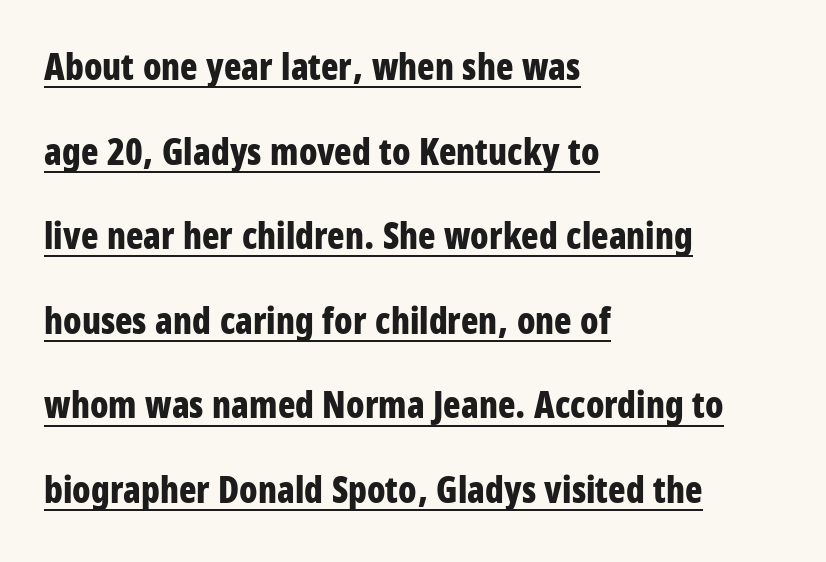
Q: Is the text bold? A: Yes.
Q: Is the text italic (slanted)? A: No, it is upright.
Q: Is the typeface a serif or a sans-serif typeface? A: Sans-serif.
Q: Is the text underlined? A: Yes.
Q: How is the paragraph aligned? A: Left-aligned.
Q: Is the spacing between letters normal or unusually wide? A: Normal.
Q: Is the spacing between lines tight, normal or loose? A: Loose.
Q: Width (condensed, normal, or wide)? A: Condensed.
Q: Stroke contrast? A: Low.
Q: x-height? A: Large.
Q: Monospaced? A: No.
